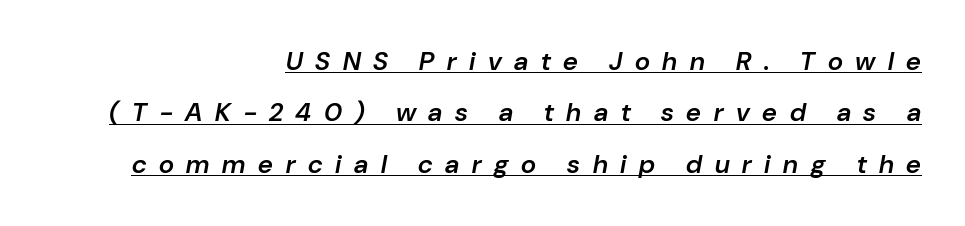
Q: Is the text bold? A: Semi-bold.
Q: Is the text italic (slanted)? A: Yes, it leans right by about 10 degrees.
Q: Is the text underlined? A: Yes.
Q: How is the paragraph aligned? A: Right-aligned.
Q: Is the spacing between letters normal or unusually wide? A: Unusually wide.
Q: Is the spacing between lines tight, normal or loose? A: Loose.
